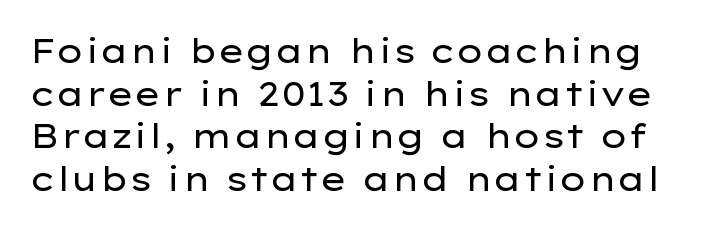
The image shows 33 px regular-weight, wide sans-serif type, upright; set normal line spacing (1.29x), normal letter spacing, not underlined; low stroke contrast and a medium x-height.
